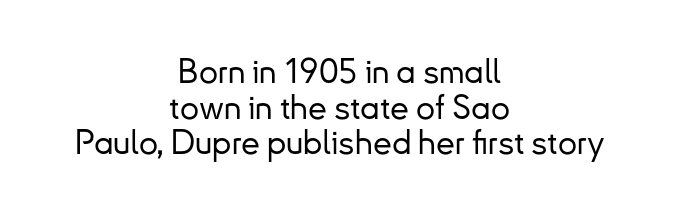
{"serif": "no", "italic": "no", "width": "normal", "stroke_contrast": "low", "x_height": "small", "monospaced": "no", "underline": "no", "align": "center", "line_spacing": "tight", "line_spacing_ratio": 1.05, "letter_spacing": "normal", "letter_spacing_em": 0.0, "glyph_px": 34}
